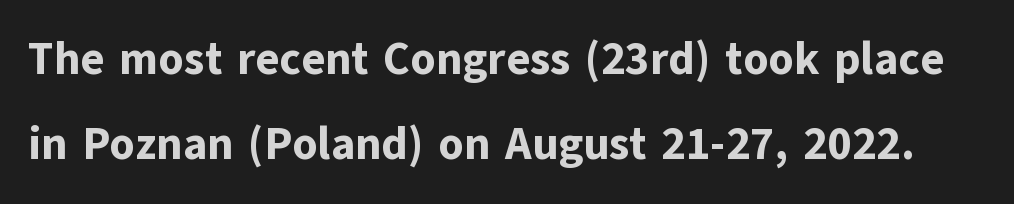
Q: Is the text bold? A: Yes.
Q: Is the text italic (slanted)? A: No, it is upright.
Q: Is the typeface a serif or a sans-serif typeface? A: Sans-serif.
Q: Is the text underlined? A: No.
Q: Is the spacing between letters normal or unusually wide? A: Normal.
Q: Is the spacing between lines tight, normal or loose? A: Loose.
Q: Width (condensed, normal, or wide)? A: Normal.
Q: Stroke contrast? A: Low.
Q: x-height? A: Medium.
Q: Monospaced? A: No.
